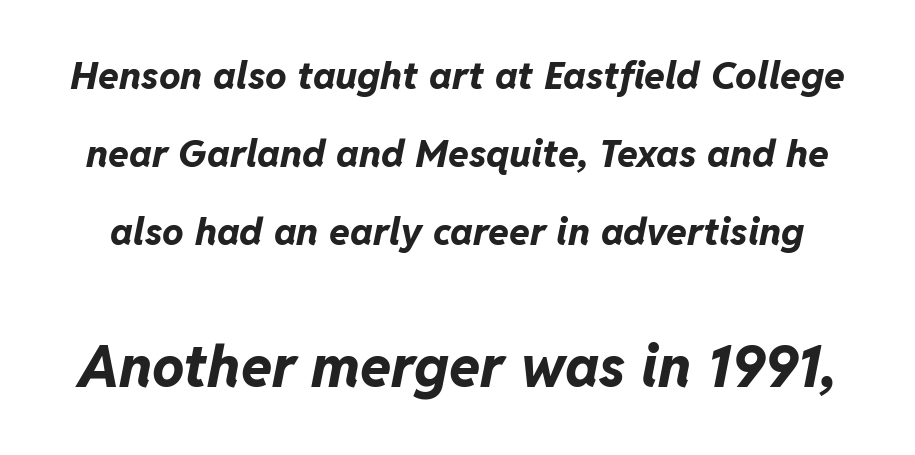
Yep, that's italic — everything's leaning. Vertically, the passage feels expansive, rows floating well apart. Typesetter's note — lower block bumped up in size, upper block left smaller. The letters advance in unequal steps, a hallmark of proportional type.
